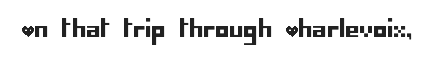
The image shows 23 px text type, upright; set normal letter spacing, not underlined.
